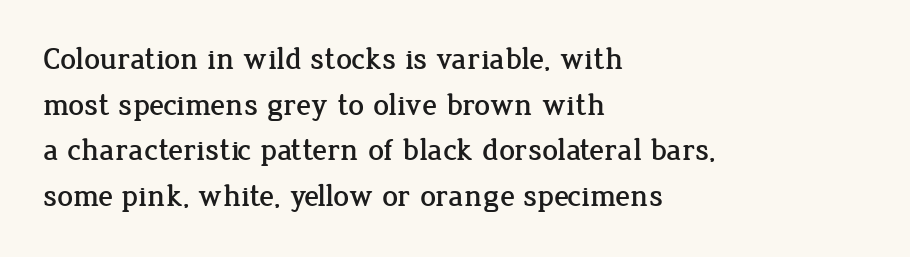
The image shows 31 px serif type, upright; set left-aligned, normal line spacing (1.47x), normal letter spacing, not underlined; low stroke contrast and a medium x-height.
